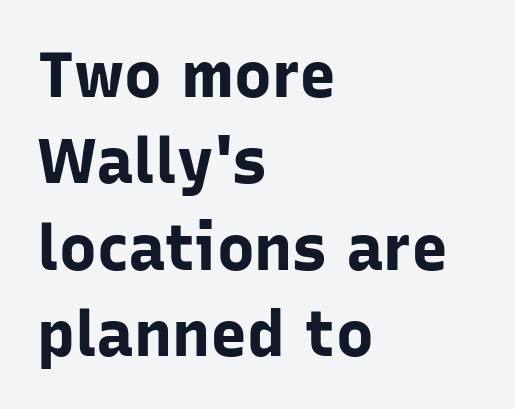
The image shows 63 px bold sans-serif type, upright; set left-aligned, normal line spacing (1.37x), normal letter spacing, not underlined; low stroke contrast and a medium x-height.
